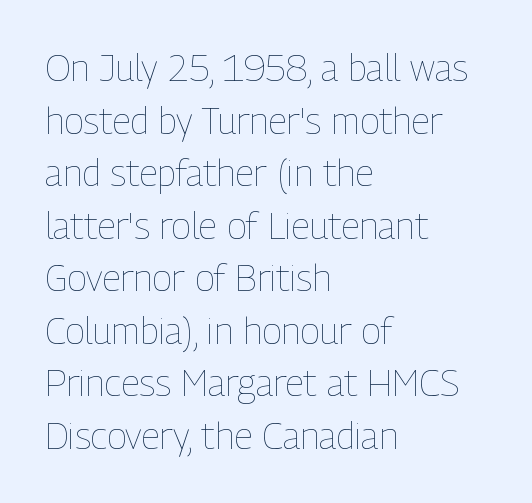
A bare baseline throughout the passage. Spacing verdict: proportional, widths tailored to each character. Characters follow at the spacing the type designer built in. Vertically, the passage feels balanced, rows spaced as you'd expect.
